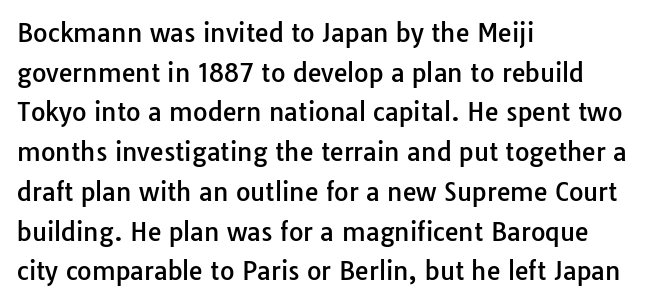
Q: Is the text italic (slanted)? A: No, it is upright.
Q: Is the text underlined? A: No.
Q: How is the paragraph aligned? A: Left-aligned.
Q: Is the spacing between letters normal or unusually wide? A: Normal.
Q: Is the spacing between lines tight, normal or loose? A: Normal.
